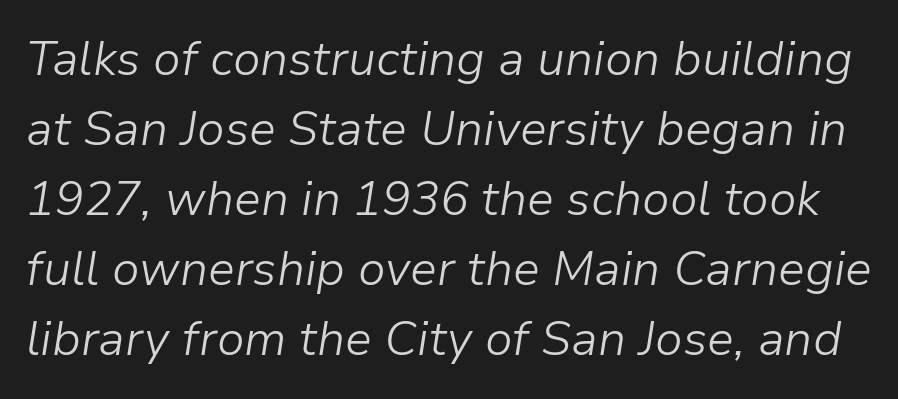
{"italic": "yes", "lean": "right", "slant_degrees": 9, "bold": "no", "weight": "light", "width": "normal", "stroke_contrast": "low", "x_height": "medium", "monospaced": "no", "underline": "no", "line_spacing": "normal", "line_spacing_ratio": 1.46, "letter_spacing": "normal", "letter_spacing_em": 0.0, "glyph_px": 48}
